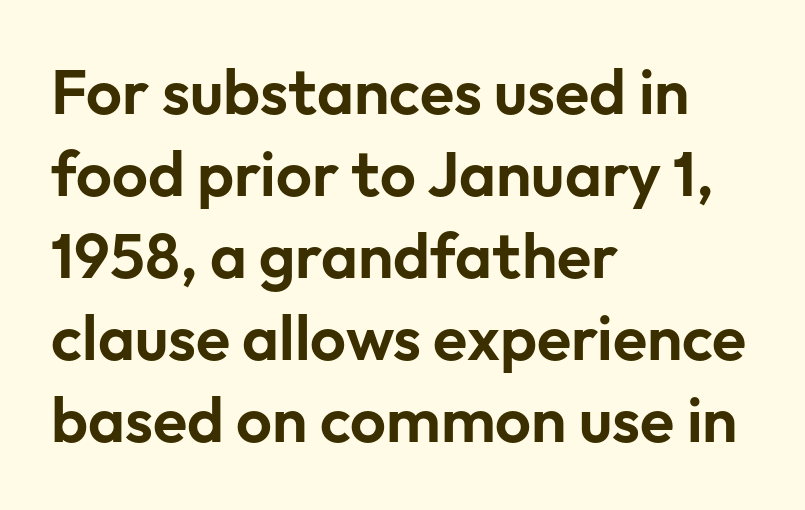
Is this a fixed-width face? No — the glyphs have proportional, varying widths. Vertical spacing — default. A roman cut, with each character standing at attention. The letterforms sit shoulder to shoulder at normal distance. Type without underlining. The letters carry no serifs — their stems end cleanly without finishing strokes.
